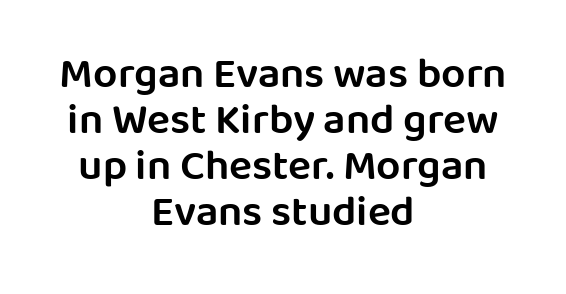
{"serif": "no", "italic": "no", "bold": "semi", "weight": "semibold", "width": "normal", "stroke_contrast": "low", "x_height": "large", "monospaced": "no", "underline": "no", "align": "center", "line_spacing": "tight", "line_spacing_ratio": 1.07, "letter_spacing": "normal", "letter_spacing_em": 0.0, "glyph_px": 43}
